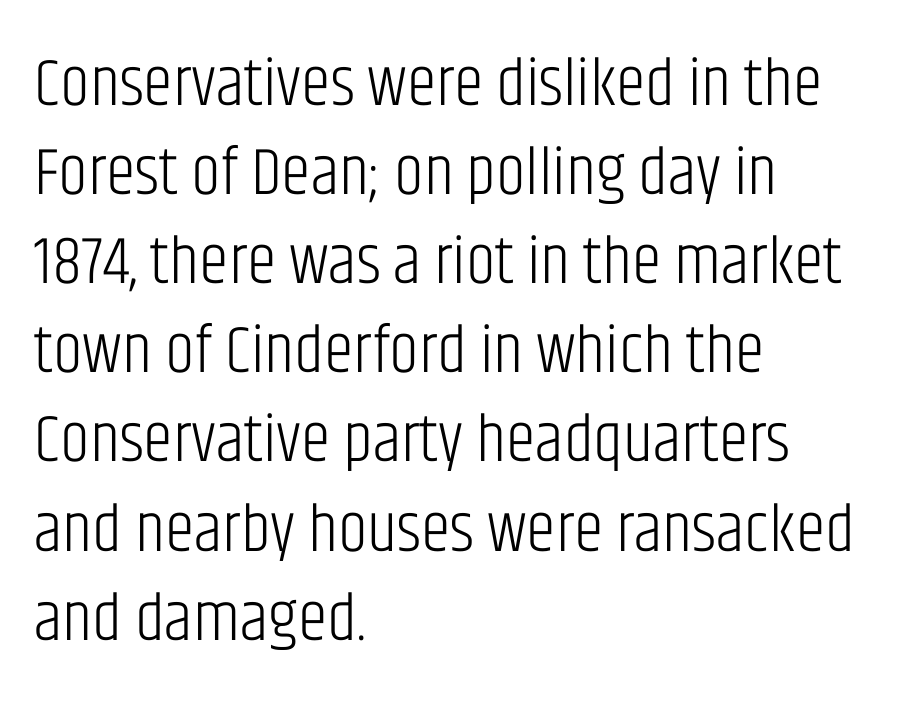
Check where the strokes stop: nothing finishes them off — pure sans. Leftover space on each line is placed entirely after the last word. A normal amount of white space separates one row of letters from the next. Note the varied advance widths — an 'i' is clearly narrower than an 'm'. This rendering leaves character spacing at its baseline value.
